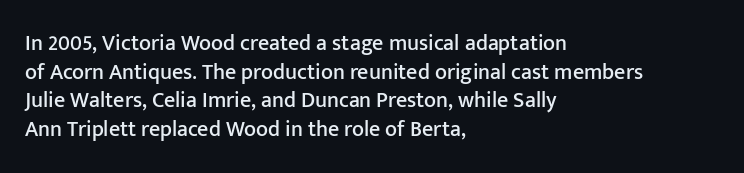
Q: Is the text italic (slanted)? A: No, it is upright.
Q: Is the text underlined? A: No.
Q: How is the paragraph aligned? A: Left-aligned.
Q: Is the spacing between letters normal or unusually wide? A: Normal.
Q: Is the spacing between lines tight, normal or loose? A: Normal.
